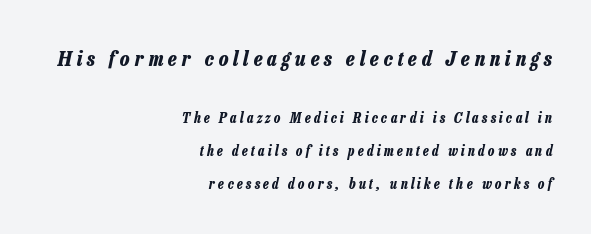
The image shows 21 px bold type, italic (leaning right); set right-aligned, loose line spacing (2.35x), unusually wide letter spacing (+0.24 em), not underlined; the first (top) block is 1.5x larger.
